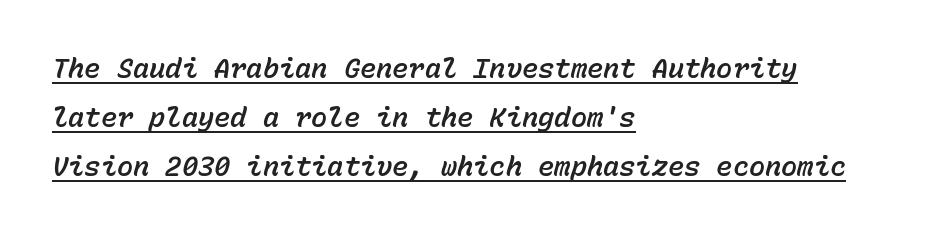
The image shows 27 px text type, italic (leaning right); set left-aligned, line spacing 1.82x, normal letter spacing, underlined.
